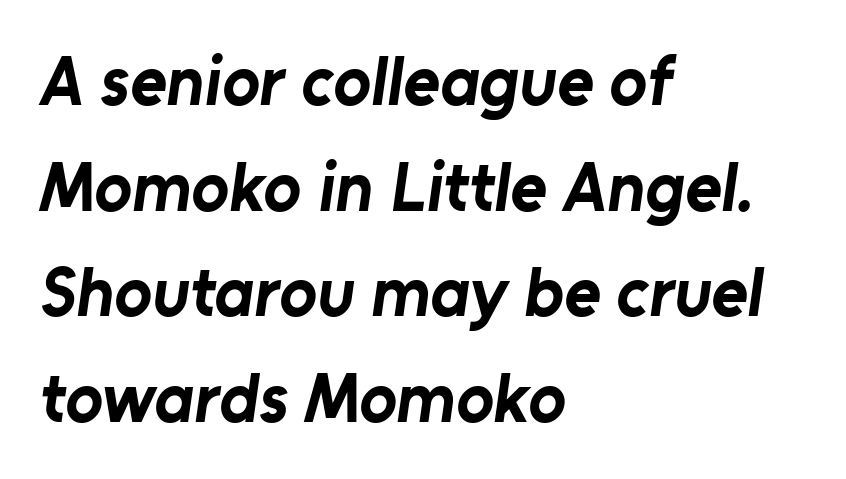
Compared with typical paragraphs, the rows here are spaced about the same. The face used here is a sans, in the tradition of grotesques and geometrics. The rendering uses natural spacing where letterforms have individual widths. A full-strength bold gives these letters their thick strokes. A clean baseline with only descenders dipping below it. Compared with typical body copy, the letter spacing here is the same.
